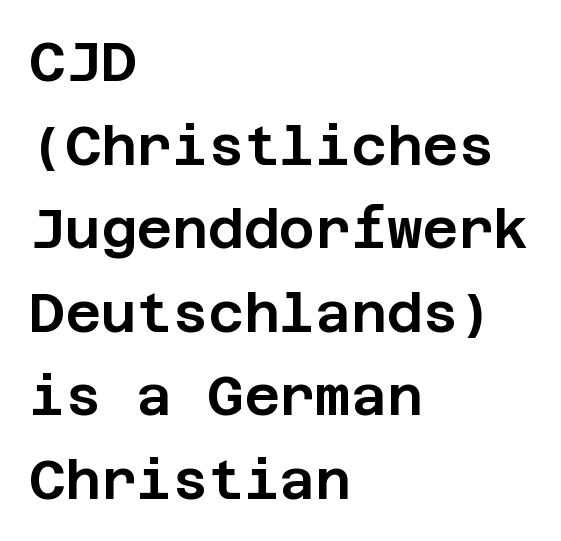
{"serif": "no", "italic": "no", "width": "normal", "stroke_contrast": "low", "x_height": "large", "underline": "no", "align": "left", "line_spacing": "normal", "line_spacing_ratio": 1.52, "letter_spacing": "normal", "letter_spacing_em": 0.0, "glyph_px": 55}
